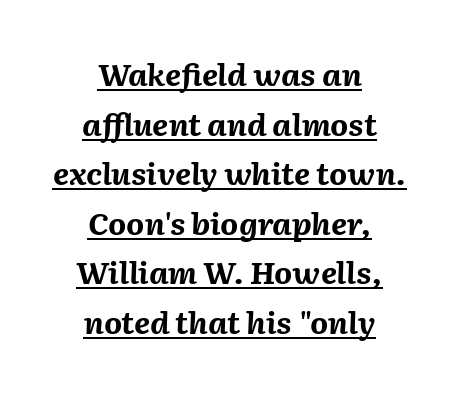
Reading down the column, the eye jumps a familiar distance to each next line. The specimen reads as italic at a glance. This is heavy type, rendered in bold. What decoration does the sample have? An underline. The rendering uses natural spacing where letterforms have individual widths.
